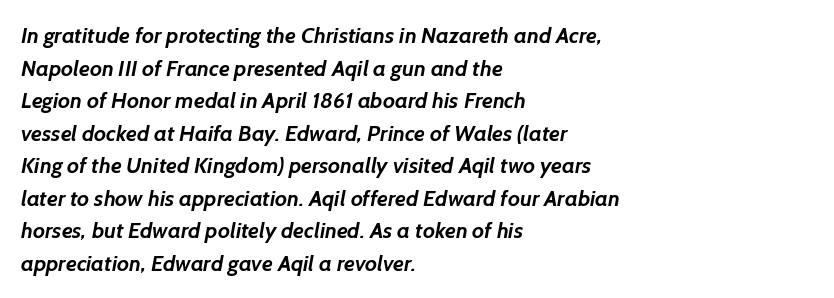
Q: Is the text bold? A: Yes.
Q: Is the text underlined? A: No.
Q: How is the paragraph aligned? A: Left-aligned.
Q: Is the spacing between letters normal or unusually wide? A: Normal.
Q: Is the spacing between lines tight, normal or loose? A: Normal.
